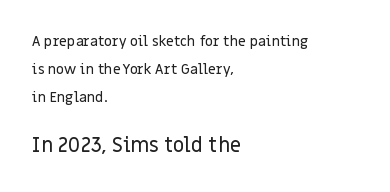
Q: Is the text italic (slanted)? A: No, it is upright.
Q: Is the text underlined? A: No.
Q: How is the paragraph aligned? A: Left-aligned.
Q: Is the spacing between letters normal or unusually wide? A: Normal.
Q: Is the spacing between lines tight, normal or loose? A: Loose.
Q: Which block of text is set in a larger size, the first (top) or the second (bottom)? A: The second (bottom) one.
